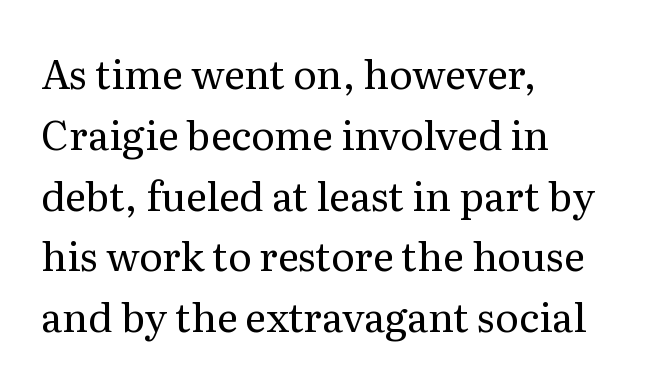
The horizontal fit of the characters is conventional and even. It's the straight-up-and-down kind of type. This rendering features lettering with no underline. The characters are drawn with everyday or finer stroke widths.
